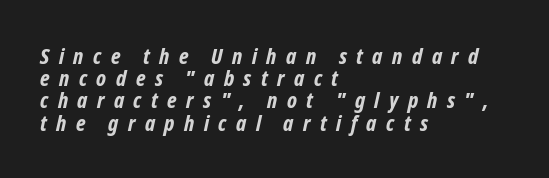
{"bold": "yes", "underline": "no", "align": "left", "line_spacing": "tight", "line_spacing_ratio": 1.01, "letter_spacing": "wide", "letter_spacing_em": 0.43, "glyph_px": 22}
